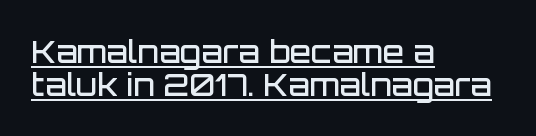
Q: Is the text bold? A: Semi-bold.
Q: Is the text italic (slanted)? A: No, it is upright.
Q: Is the typeface a serif or a sans-serif typeface? A: Sans-serif.
Q: Is the text underlined? A: Yes.
Q: How is the paragraph aligned? A: Left-aligned.
Q: Is the spacing between letters normal or unusually wide? A: Normal.
Q: Is the spacing between lines tight, normal or loose? A: Tight.
Q: Width (condensed, normal, or wide)? A: Normal.
Q: Stroke contrast? A: Low.
Q: x-height? A: Large.
Q: Monospaced? A: No.
